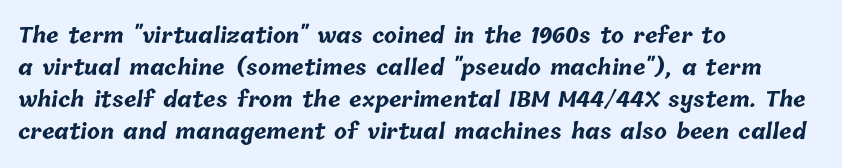
{"bold": "yes", "underline": "no", "align": "left", "line_spacing": "normal", "line_spacing_ratio": 1.52, "letter_spacing": "normal", "letter_spacing_em": 0.0, "glyph_px": 21}
